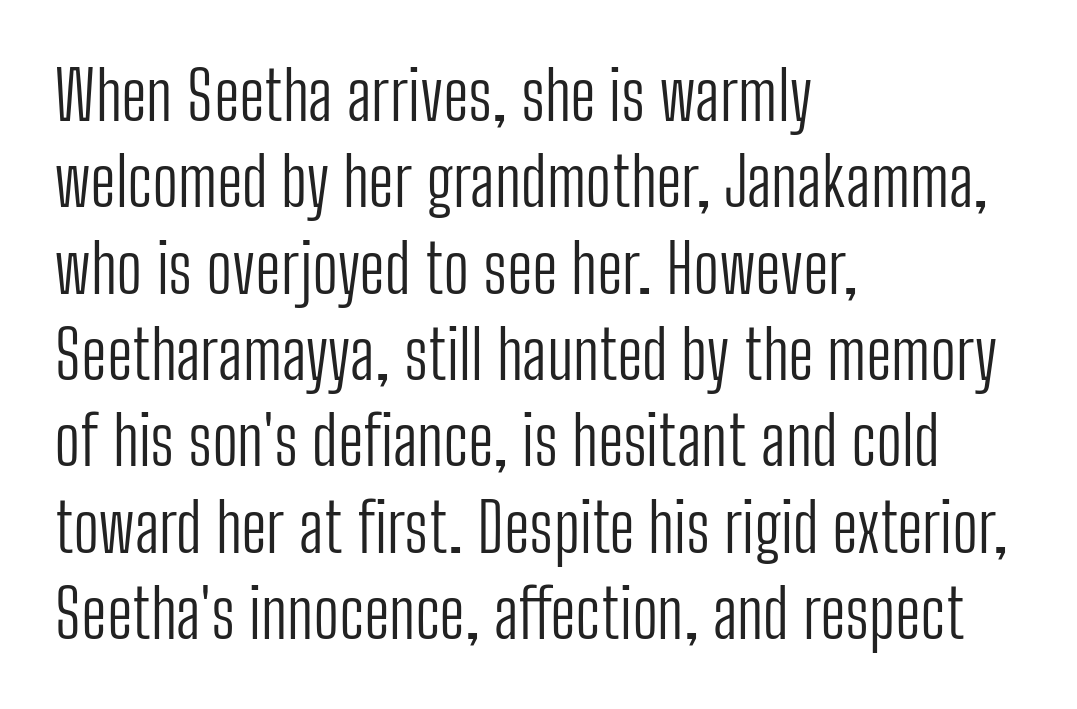
The image shows 68 px light, condensed sans-serif type, upright; set left-aligned, normal line spacing (1.27x), normal letter spacing, not underlined; low stroke contrast and a medium x-height.
